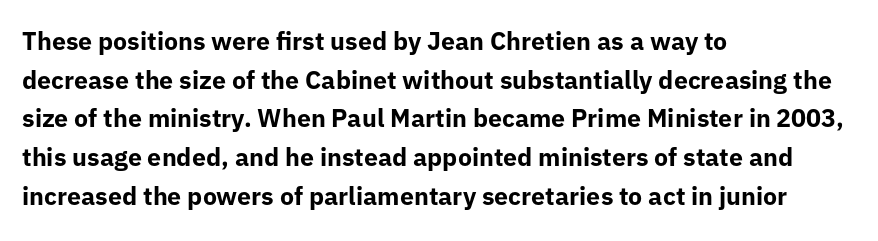
Q: Is the text bold? A: Yes.
Q: Is the text italic (slanted)? A: No, it is upright.
Q: Is the text underlined? A: No.
Q: How is the paragraph aligned? A: Left-aligned.
Q: Is the spacing between letters normal or unusually wide? A: Normal.
Q: Is the spacing between lines tight, normal or loose? A: Normal.
